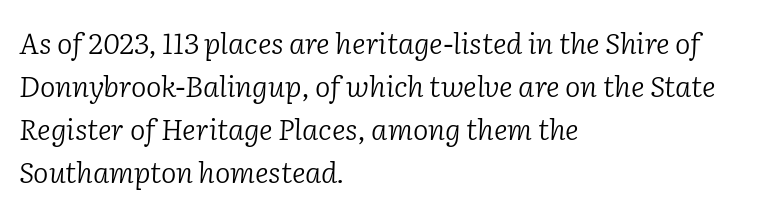
{"serif": "yes", "italic": "yes", "lean": "right", "slant_degrees": 2, "bold": "no", "weight": "light", "width": "normal", "stroke_contrast": "low", "x_height": "medium", "monospaced": "no", "underline": "no", "align": "left", "line_spacing": "normal", "line_spacing_ratio": 1.48, "letter_spacing": "normal", "letter_spacing_em": 0.0, "glyph_px": 29}
